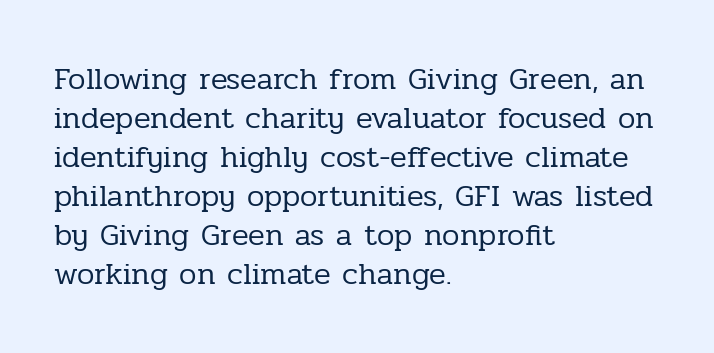
{"serif": "yes", "italic": "no", "bold": "no", "weight": "regular", "width": "normal", "stroke_contrast": "low", "x_height": "medium", "monospaced": "no", "underline": "no", "align": "left", "line_spacing": "normal", "line_spacing_ratio": 1.26, "letter_spacing": "normal", "letter_spacing_em": 0.0, "glyph_px": 31}
